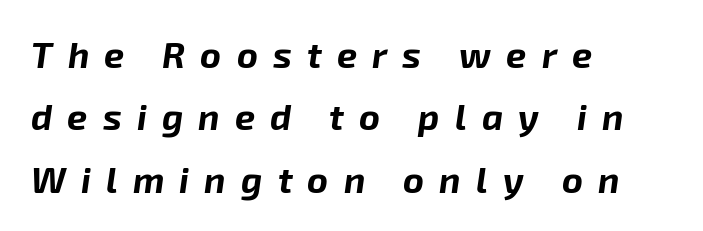
{"italic": "yes", "lean": "right", "slant_degrees": 8, "bold": "yes", "weight": "bold", "width": "normal", "stroke_contrast": "low", "x_height": "medium", "monospaced": "no", "underline": "no", "align": "left", "line_spacing_ratio": 1.73, "letter_spacing": "wide", "letter_spacing_em": 0.42, "glyph_px": 36}
